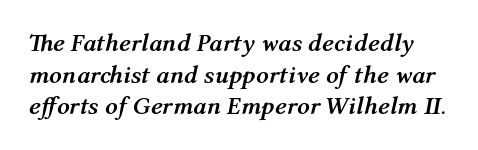
The image shows 25 px bold type, italic (leaning right); set normal line spacing (1.27x), normal letter spacing, not underlined.
